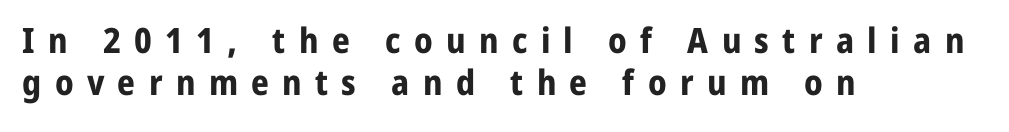
There is plenty of visible air inserted between adjacent glyphs. Character widths vary here, with narrow letters taking less room than wide ones. I'd call this a sans setting — the letters go barefoot. Strokes here are thick enough to call this a true bold. Every row of glyphs begins at an identical x-position on the left. This is the regular roman posture of the typeface.
